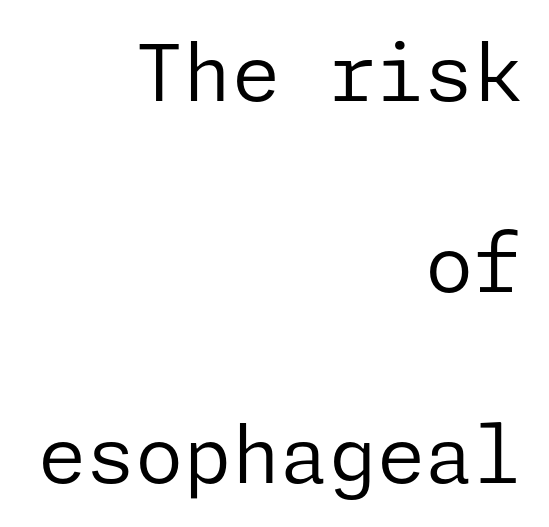
The image shows 78 px regular-weight sans-serif type, upright; set right-aligned, loose line spacing (2.45x), normal letter spacing, not underlined; low stroke contrast and a medium x-height.
